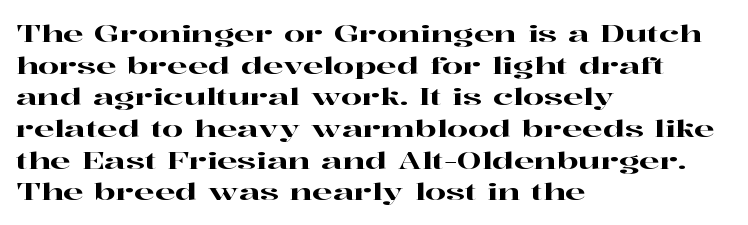
The letterforms sit shoulder to shoulder at normal distance. In terms of leading, this rendering sits right in the middle. The rendering anchors every line to the left-hand side. Style check: upright.
